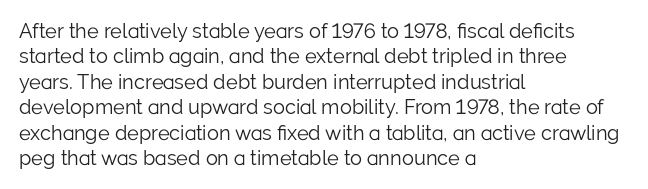
The rows are spaced the way most documents space them. Weight: in the light-to-regular range. Each word holds together tightly as a unit, with standard inter-letter gaps. Nobody drew a line under any word here.
